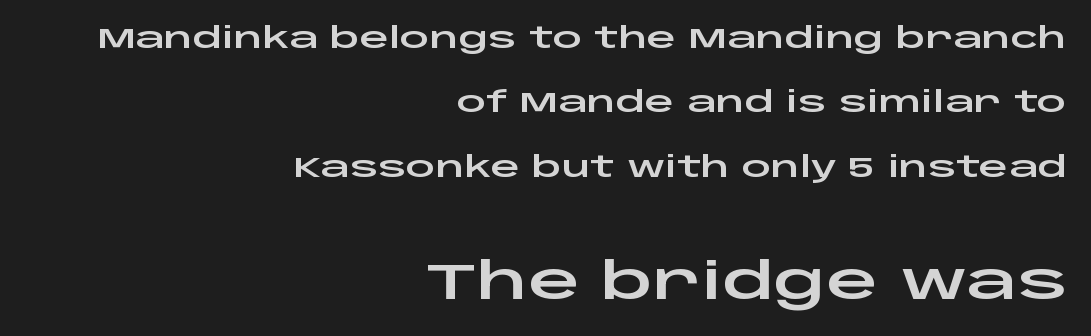
The image shows 51 px wide sans-serif type, upright; set right-aligned, loose line spacing (2.22x), normal letter spacing, not underlined; the second (bottom) block is 1.76x larger; low stroke contrast and a large x-height.
